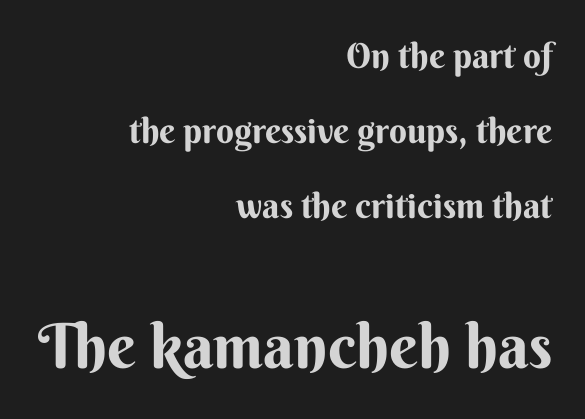
{"serif": "no", "italic": "no", "bold": "yes", "weight": "bold", "width": "normal", "stroke_contrast": "medium", "x_height": "small", "monospaced": "no", "underline": "no", "align": "right", "line_spacing": "loose", "line_spacing_ratio": 2.14, "letter_spacing": "normal", "letter_spacing_em": 0.0, "larger_block": "second", "size_ratio": 1.77, "glyph_px": 62}
